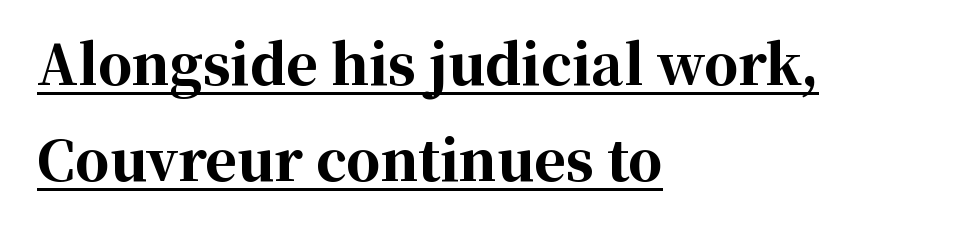
The image shows 54 px bold serif type, upright; set left-aligned, line spacing 1.78x, normal letter spacing, underlined; high stroke contrast and a medium x-height.
